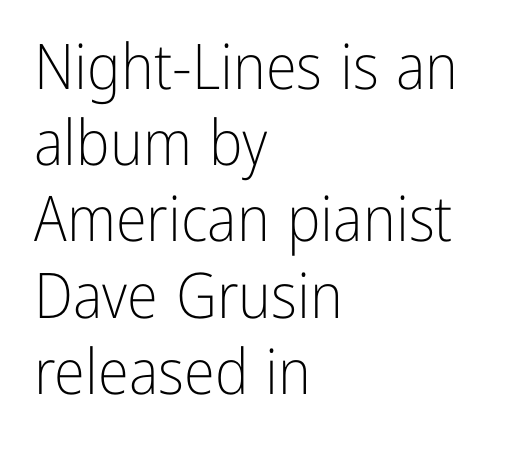
The image shows 63 px light, condensed sans-serif type, upright; set left-aligned, line spacing 1.21x, normal letter spacing, not underlined; low stroke contrast and a medium x-height.
